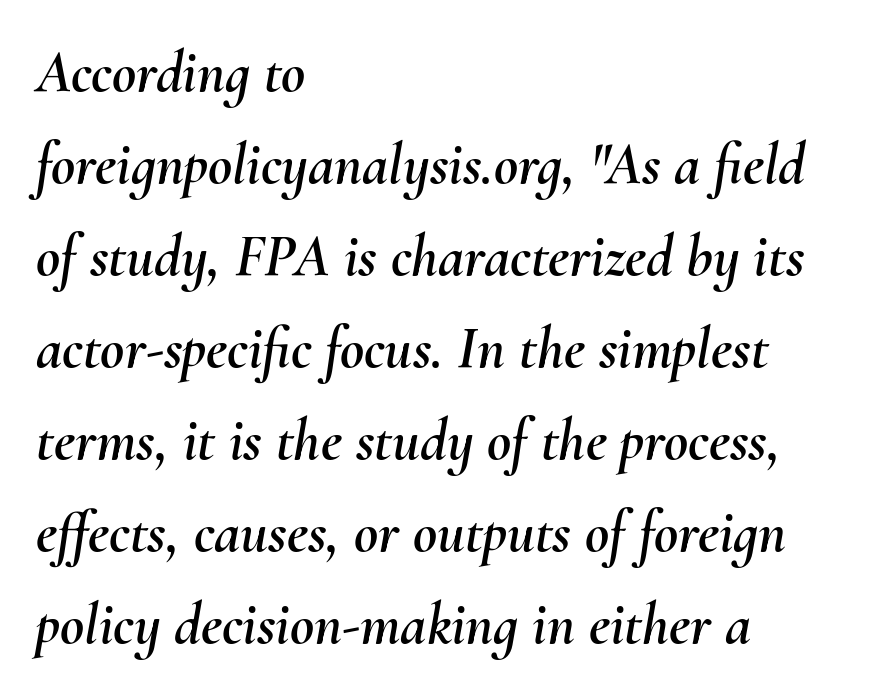
{"italic": "yes", "lean": "right", "slant_degrees": 10, "width": "normal", "stroke_contrast": "medium", "x_height": "small", "monospaced": "no", "underline": "no", "align": "left", "line_spacing": "normal", "line_spacing_ratio": 1.56, "letter_spacing": "normal", "letter_spacing_em": 0.0, "glyph_px": 59}
